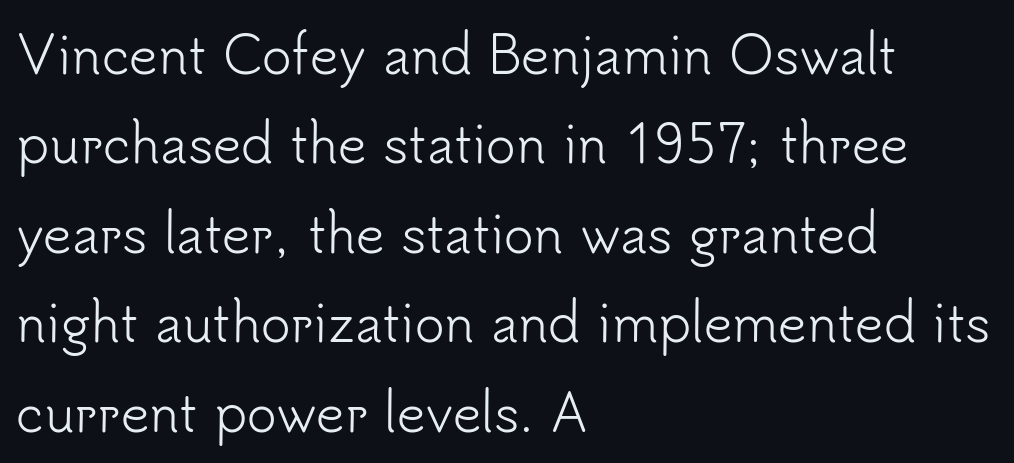
The image shows 50 px light sans-serif type, upright; set left-aligned, line spacing 1.79x, normal letter spacing, not underlined; low stroke contrast and a small x-height.
